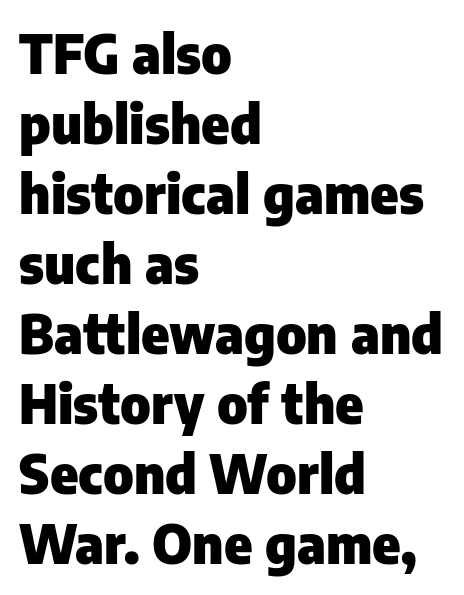
The image shows 53 px heavy sans-serif type, upright; set left-aligned, normal line spacing (1.32x), normal letter spacing, not underlined; low stroke contrast and a medium x-height.
